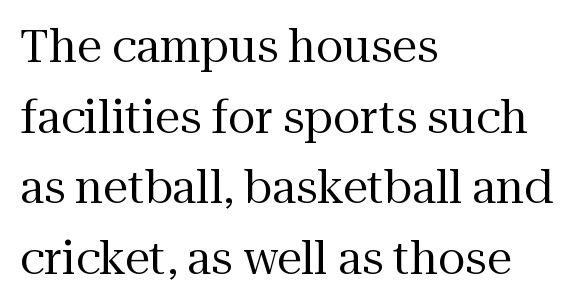
The image shows 45 px regular-weight serif type, upright; set left-aligned, normal line spacing (1.57x), normal letter spacing, not underlined; medium stroke contrast and a medium x-height.
